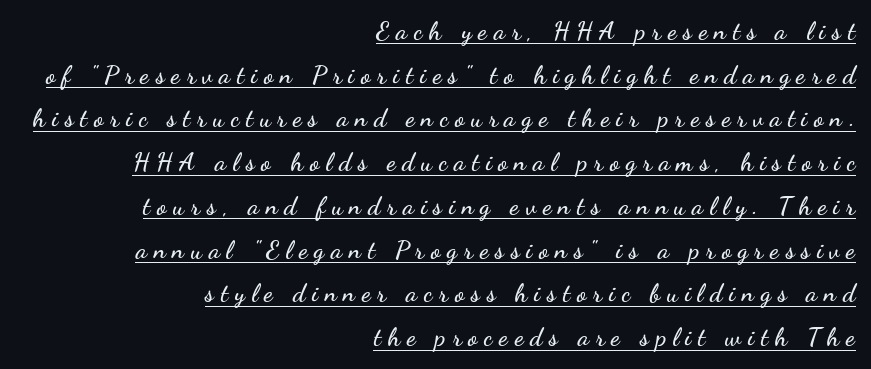
Layout note: lines flush right. Each word looks stretched out because of the extra space between its letters. What decoration does the sample have? An underline.
